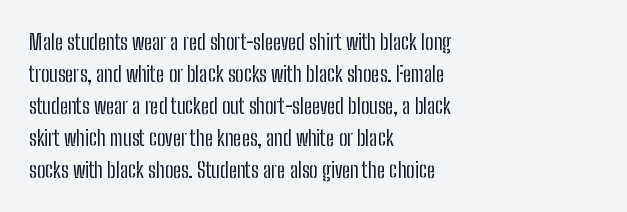
{"italic": "no", "bold": "no", "underline": "no", "align": "left", "line_spacing": "normal", "line_spacing_ratio": 1.52, "letter_spacing": "normal", "letter_spacing_em": 0.0, "glyph_px": 21}
